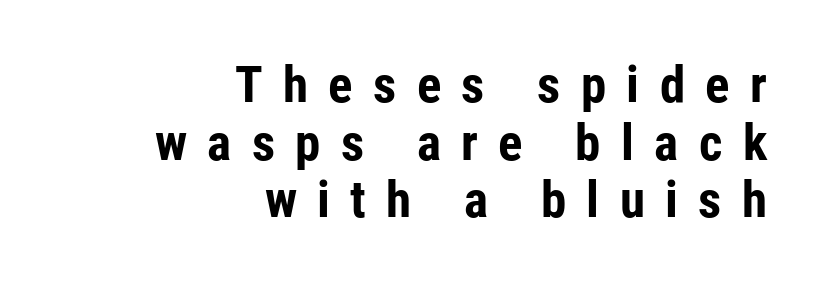
Q: Is the text bold? A: Yes.
Q: Is the text italic (slanted)? A: No, it is upright.
Q: Is the typeface a serif or a sans-serif typeface? A: Sans-serif.
Q: Is the text underlined? A: No.
Q: How is the paragraph aligned? A: Right-aligned.
Q: Is the spacing between letters normal or unusually wide? A: Unusually wide.
Q: Is the spacing between lines tight, normal or loose? A: Tight.
Q: Width (condensed, normal, or wide)? A: Condensed.
Q: Stroke contrast? A: Low.
Q: x-height? A: Medium.
Q: Monospaced? A: No.
